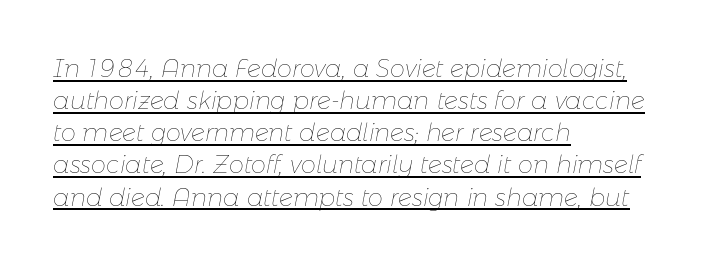
Q: Is the text bold? A: No.
Q: Is the text italic (slanted)? A: Yes, it leans right by about 11 degrees.
Q: Is the text underlined? A: Yes.
Q: How is the paragraph aligned? A: Left-aligned.
Q: Is the spacing between letters normal or unusually wide? A: Normal.
Q: Is the spacing between lines tight, normal or loose? A: Normal.
